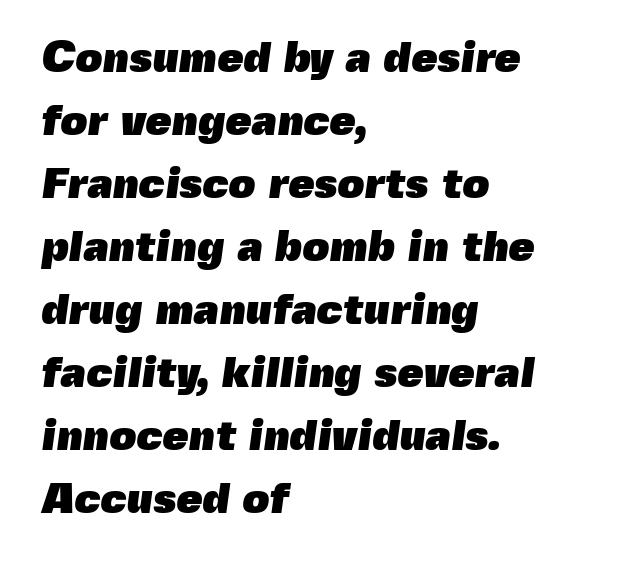
A classic flush-left, rag-right setting is used for this passage. The face used here is proportionally spaced, like ordinary book or web type. Notice how thick the strokes are: this is what a full bold looks like. Successive baselines arrive at the customary interval. What stands out about the letter spacing? Nothing — it is the standard amount. A clean baseline with only descenders dipping below it.
